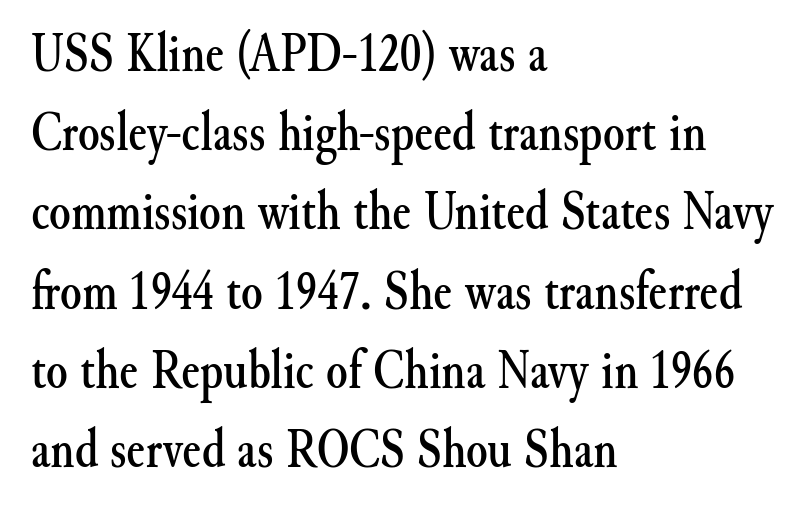
Q: Is the text italic (slanted)? A: No, it is upright.
Q: Is the typeface a serif or a sans-serif typeface? A: Serif.
Q: Is the text underlined? A: No.
Q: How is the paragraph aligned? A: Left-aligned.
Q: Is the spacing between letters normal or unusually wide? A: Normal.
Q: Is the spacing between lines tight, normal or loose? A: Normal.
Q: Width (condensed, normal, or wide)? A: Normal.
Q: Stroke contrast? A: Medium.
Q: x-height? A: Small.
Q: Monospaced? A: No.
